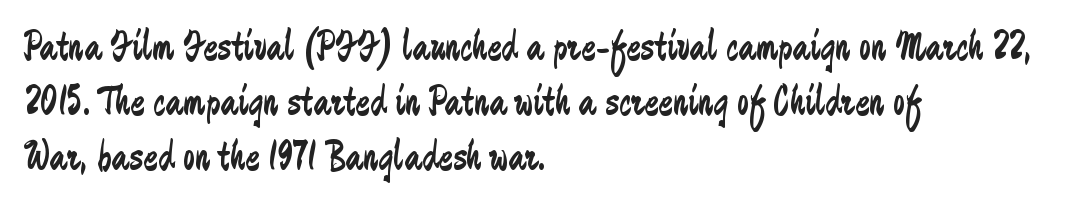
Visually the block forms a straight wall on the left and a jagged coastline on the right. Varying glyph widths throughout — classic text-font behaviour. This is not heavy type; no bold has been used.
